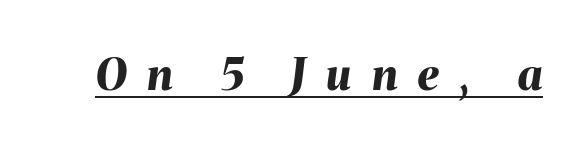
Every word sits above its own underline. The characters look thick and weighty, a clear bold. Character widths vary here, with narrow letters taking less room than wide ones. This is oblique type, the kind used for emphasis or titles. There is plenty of visible air inserted between adjacent glyphs.
